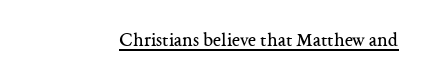
{"italic": "no", "bold": "no", "underline": "yes", "letter_spacing": "normal", "letter_spacing_em": 0.0, "glyph_px": 20}
